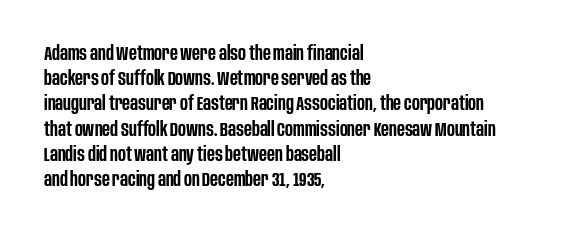
Caption: multi-line text, flush left, ragged right. Is the type bold? Partly — it's a semibold, heavier than regular but not fully bold. The rendering keeps characters at their native spacing. Is there any slant? The stems are plumb. Compared with typical paragraphs, the rows here are spaced about the same.
